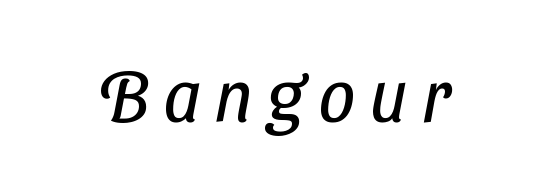
{"serif": "no", "bold": "no", "weight": "regular", "width": "condensed", "stroke_contrast": "low", "x_height": "medium", "monospaced": "no", "underline": "no", "glyph_px": 73}
